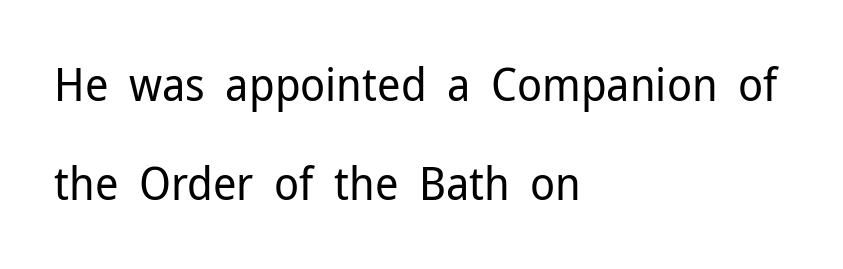
{"serif": "no", "italic": "no", "bold": "no", "weight": "regular", "width": "normal", "stroke_contrast": "low", "x_height": "medium", "monospaced": "no", "underline": "no", "align": "left", "line_spacing": "loose", "line_spacing_ratio": 2.16, "letter_spacing": "normal", "letter_spacing_em": 0.0, "glyph_px": 46}
